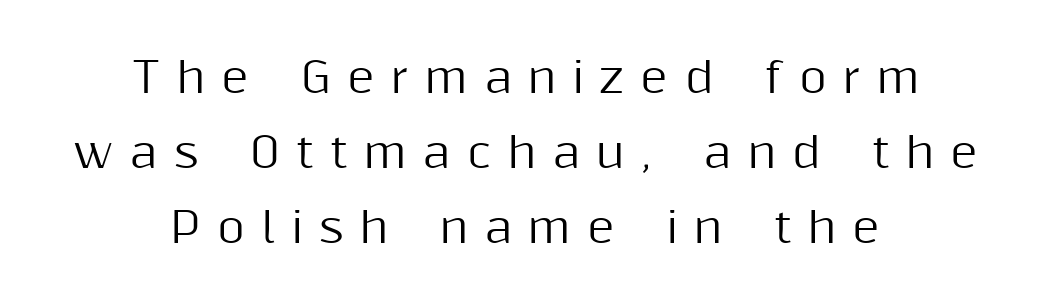
Tracking here is generous; glyphs stand well apart from one another. Italic: no, the glyphs are upright roman. Type without underlining. Visually the block forms a symmetrical silhouette, jagged on both flanks. A typesetter would call this proportional, since set widths differ per character.
